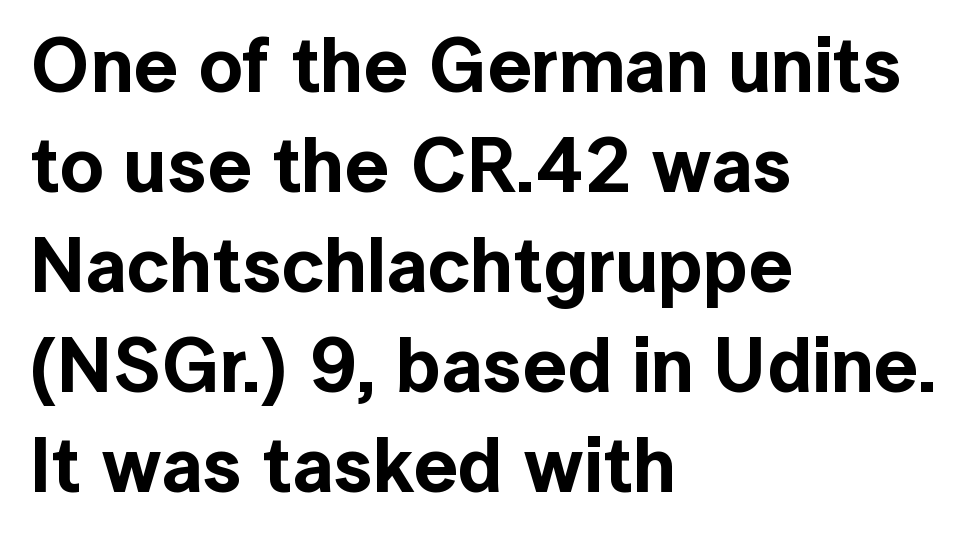
The passage shown is typeset with a sans-serif family. Leading matches the norm, producing a regular column. Character widths vary here, with narrow letters taking less room than wide ones. The face used here is rendered with its standard letterfit.
